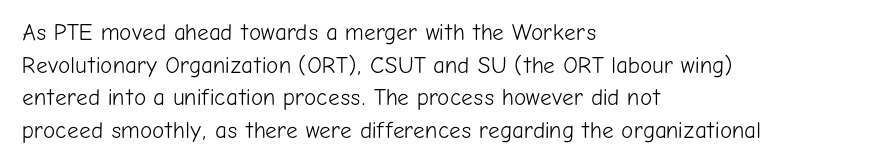
Characters follow at the spacing the type designer built in. The letterforms sit at book weight or below. Rendered with straight, roman letterforms. The rows are spaced the way most documents space them. The strip under each line holds only bare page.
